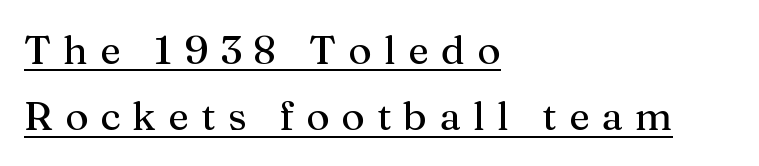
Q: Is the text italic (slanted)? A: No, it is upright.
Q: Is the typeface a serif or a sans-serif typeface? A: Serif.
Q: Is the text underlined? A: Yes.
Q: How is the paragraph aligned? A: Left-aligned.
Q: Is the spacing between letters normal or unusually wide? A: Unusually wide.
Q: Is the spacing between lines tight, normal or loose? A: Normal.
Q: Width (condensed, normal, or wide)? A: Normal.
Q: Stroke contrast? A: Medium.
Q: x-height? A: Medium.
Q: Monospaced? A: No.
